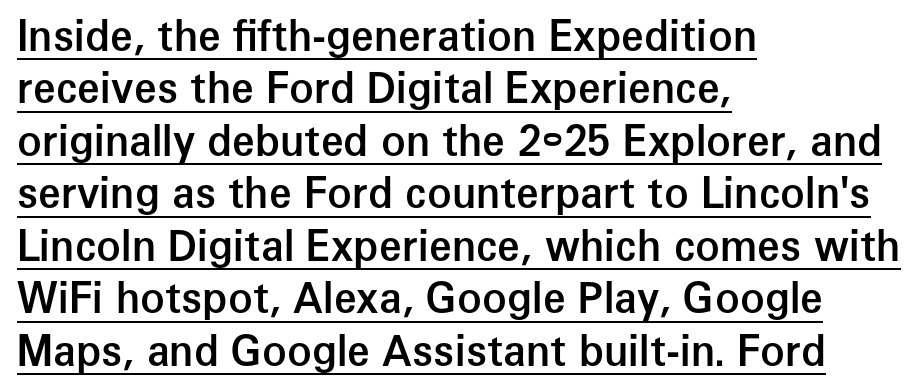
The image shows 41 px semibold sans-serif type, upright; set left-aligned, normal line spacing (1.28x), normal letter spacing, underlined; low stroke contrast and a medium x-height.
